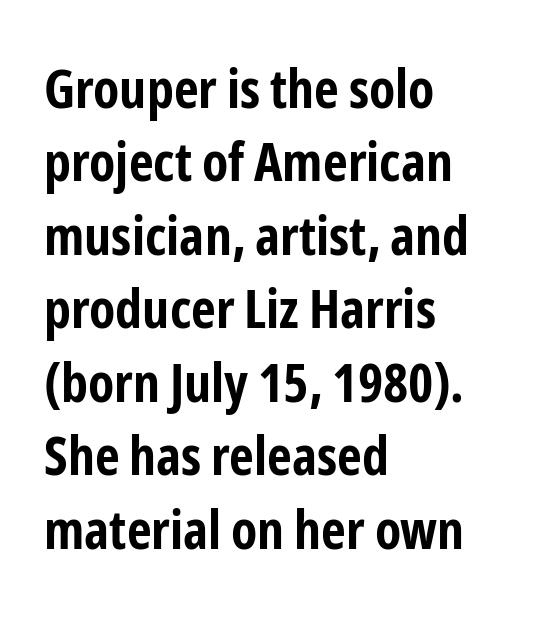
How heavy is the stroke? Heavy — this is a bold. These lines are set flush left with a ragged right edge. Compared with typical body copy, the letter spacing here is the same. The rendering shows plain stroke endings on the letterforms — a sans-serif design. The words here are not underlined.
